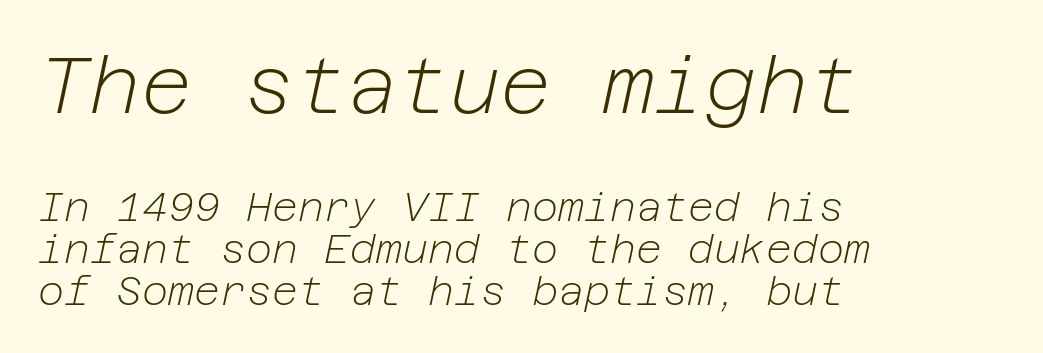
What's the leading like? Squeezed, with rows nearly overlapping. An italicized treatment has been applied to the whole sample. Is the lower block the larger one? No — the upper block carries the bigger type. Compared with typical body copy, the letter spacing here is the same. Horizontal alignment here is leftward, the default for most running prose. Underline: absent.
